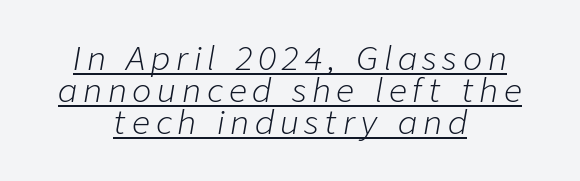
Is the stroke heavy? The answer is a plain regular-or-lighter. Quick note: interline space is minimal. Check the space under the baseline: a stroke is drawn there. The lines are quadded center. These lines are rendered in a variable-pitch font.
